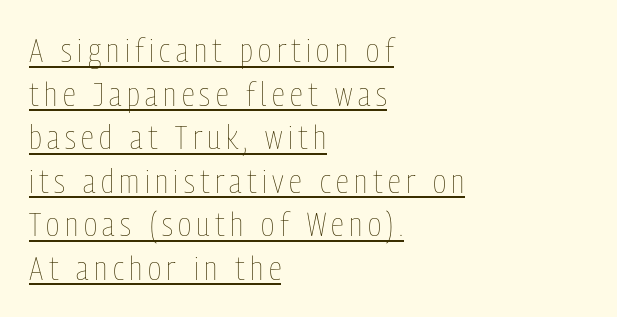
The image shows 34 px thin, condensed type, upright; set left-aligned, normal line spacing (1.28x), underlined; low stroke contrast and a medium x-height.
